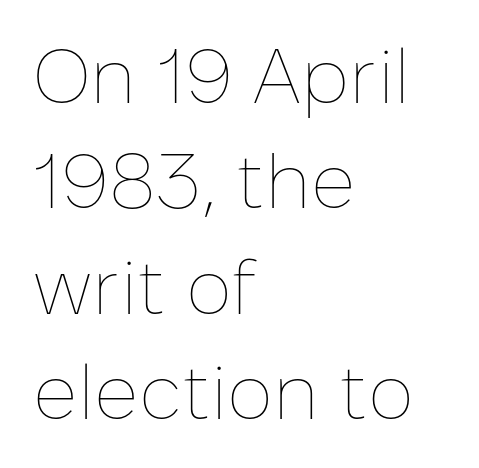
{"italic": "no", "bold": "no", "weight": "thin", "width": "normal", "stroke_contrast": "low", "x_height": "medium", "monospaced": "no", "underline": "no", "align": "left", "line_spacing": "normal", "line_spacing_ratio": 1.37, "letter_spacing": "normal", "letter_spacing_em": 0.0, "glyph_px": 77}
